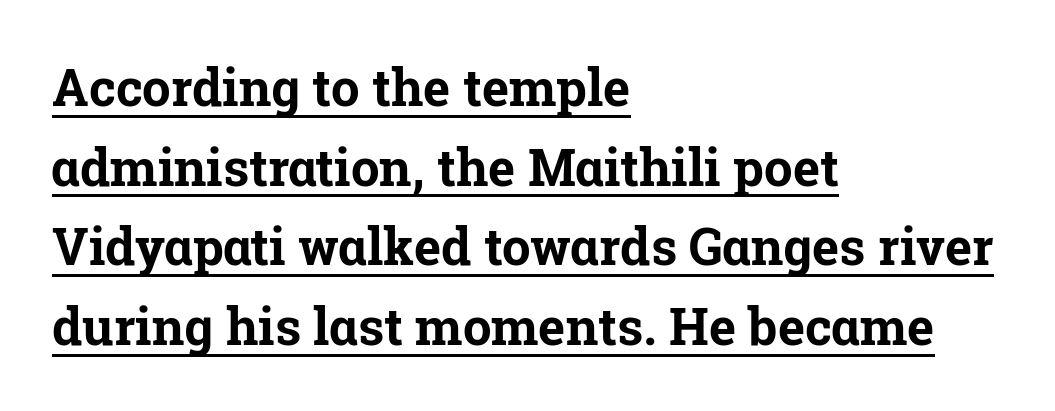
The strokes are fattened all the way to bold. Honestly, the letter spacing is just normal — you wouldn't notice it. Vertically, the passage feels balanced, rows spaced as you'd expect. Line beginnings align vertically; line endings do not.
